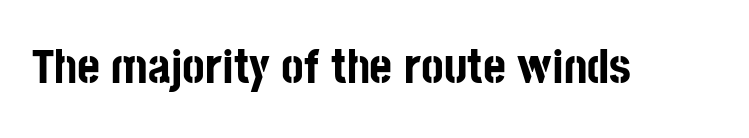
The image shows 49 px bold, condensed sans-serif type, upright; set normal letter spacing, not underlined; low stroke contrast and a large x-height.
